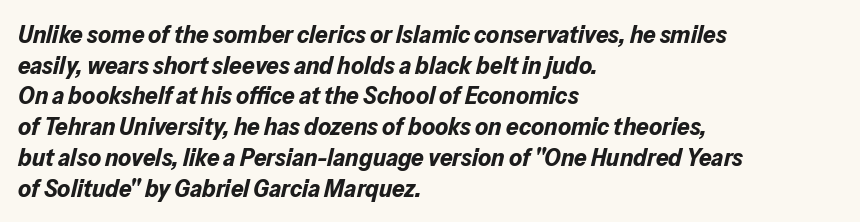
Yep, that's italic — everything's leaning. Summary of weight: heavy, a full bold. In terms of letterspacing, this is plain default setting. Line starts are locked; line ends wander. Only glyphs here, with clear space below each row.
